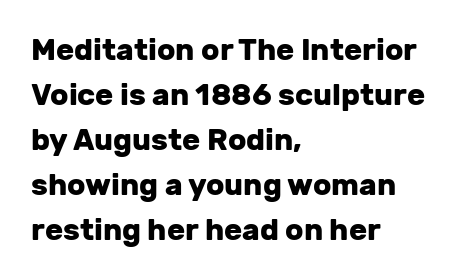
Q: Is the text bold? A: Yes.
Q: Is the text italic (slanted)? A: No, it is upright.
Q: Is the typeface a serif or a sans-serif typeface? A: Sans-serif.
Q: Is the text underlined? A: No.
Q: How is the paragraph aligned? A: Left-aligned.
Q: Is the spacing between letters normal or unusually wide? A: Normal.
Q: Is the spacing between lines tight, normal or loose? A: Normal.
Q: Width (condensed, normal, or wide)? A: Normal.
Q: Stroke contrast? A: Low.
Q: x-height? A: Medium.
Q: Monospaced? A: No.
